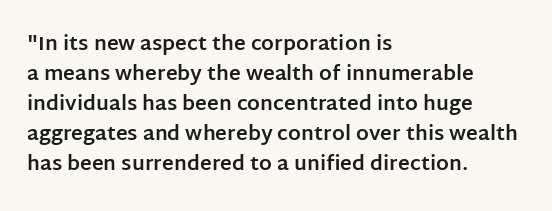
Q: Is the text bold? A: Yes.
Q: Is the text italic (slanted)? A: No, it is upright.
Q: Is the text underlined? A: No.
Q: How is the paragraph aligned? A: Left-aligned.
Q: Is the spacing between letters normal or unusually wide? A: Normal.
Q: Is the spacing between lines tight, normal or loose? A: Normal.
